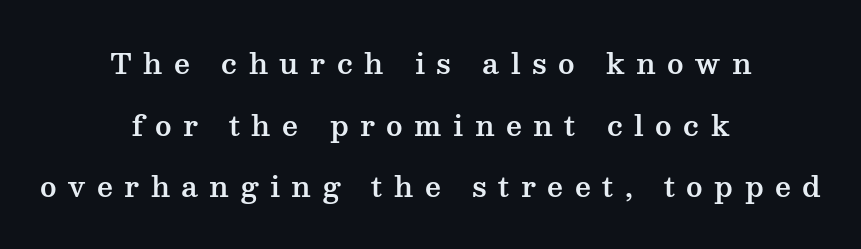
Q: Is the text italic (slanted)? A: No, it is upright.
Q: Is the typeface a serif or a sans-serif typeface? A: Serif.
Q: Is the text underlined? A: No.
Q: How is the paragraph aligned? A: Centered.
Q: Is the spacing between letters normal or unusually wide? A: Unusually wide.
Q: Is the spacing between lines tight, normal or loose? A: Loose.
Q: Width (condensed, normal, or wide)? A: Wide.
Q: Stroke contrast? A: Medium.
Q: x-height? A: Medium.
Q: Monospaced? A: No.
